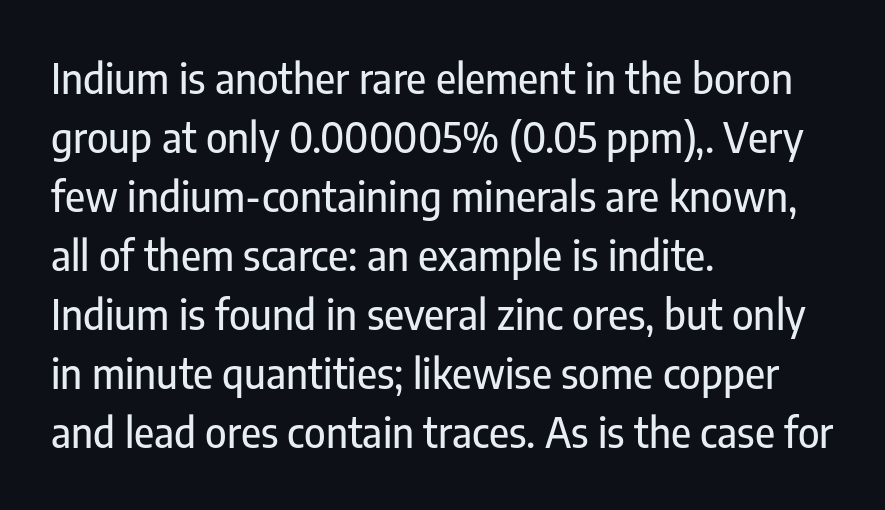
The image shows 41 px condensed sans-serif type, upright; set left-aligned, normal line spacing (1.44x), normal letter spacing, not underlined; low stroke contrast and a medium x-height.
